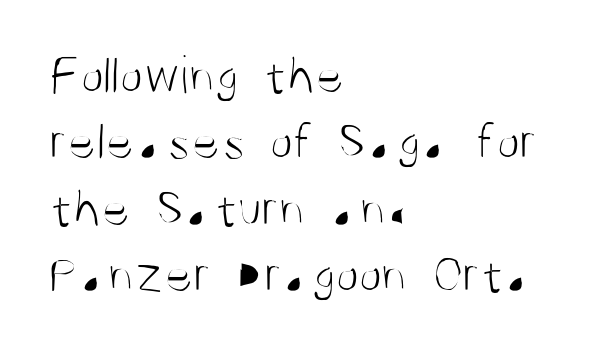
The image shows 54 px light, condensed sans-serif type, upright; set left-aligned, line spacing 1.23x, normal letter spacing, not underlined; medium stroke contrast and a large x-height.
